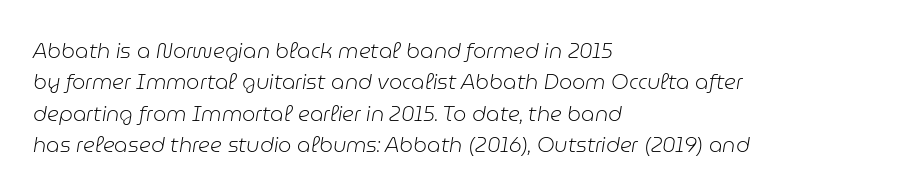
Would a proofreader flag this as italicized? Yes. Vertically, the passage feels balanced, rows spaced as you'd expect. Short and long lines alike share a common starting point at left. The type is set solid horizontally, with unmodified tracking.
